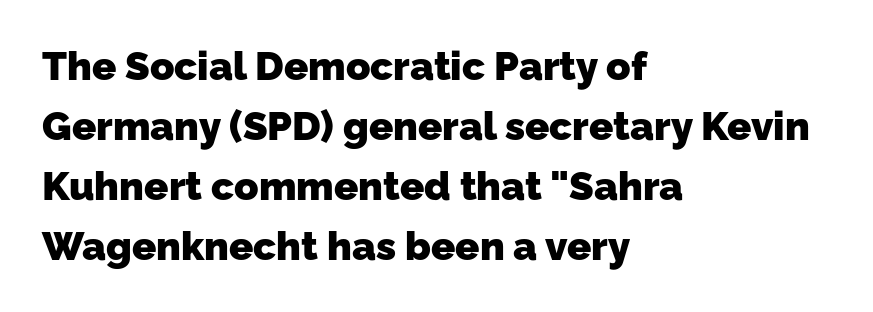
Q: Is the text bold? A: Yes.
Q: Is the typeface a serif or a sans-serif typeface? A: Sans-serif.
Q: Is the text underlined? A: No.
Q: How is the paragraph aligned? A: Left-aligned.
Q: Is the spacing between letters normal or unusually wide? A: Normal.
Q: Is the spacing between lines tight, normal or loose? A: Normal.
Q: Width (condensed, normal, or wide)? A: Normal.
Q: Stroke contrast? A: Low.
Q: x-height? A: Medium.
Q: Monospaced? A: No.
